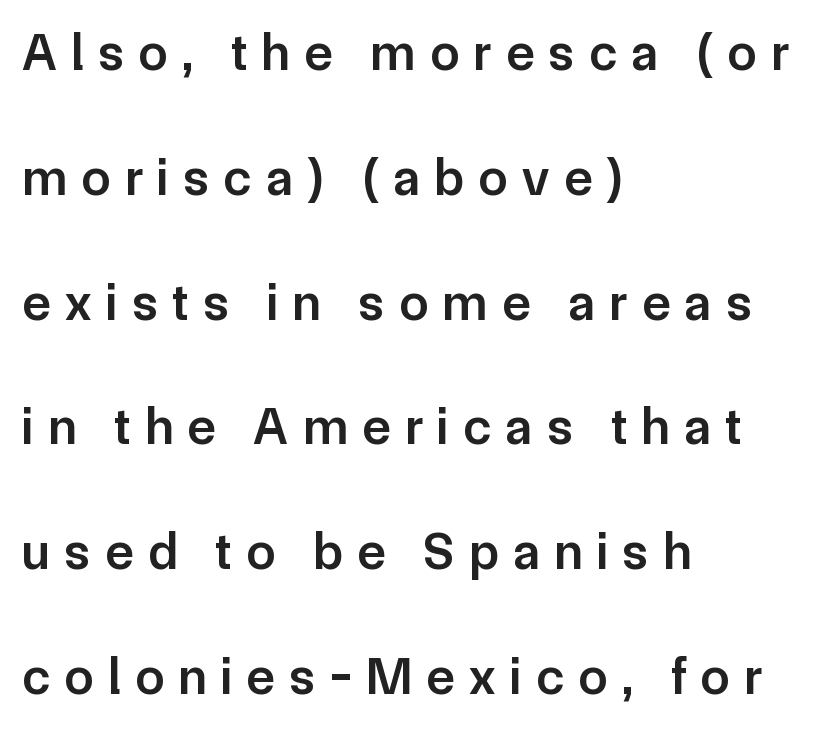
Q: Is the text bold? A: Semi-bold.
Q: Is the text italic (slanted)? A: No, it is upright.
Q: Is the typeface a serif or a sans-serif typeface? A: Sans-serif.
Q: Is the text underlined? A: No.
Q: How is the paragraph aligned? A: Left-aligned.
Q: Is the spacing between letters normal or unusually wide? A: Unusually wide.
Q: Is the spacing between lines tight, normal or loose? A: Loose.
Q: Width (condensed, normal, or wide)? A: Normal.
Q: Stroke contrast? A: Low.
Q: x-height? A: Medium.
Q: Monospaced? A: No.
